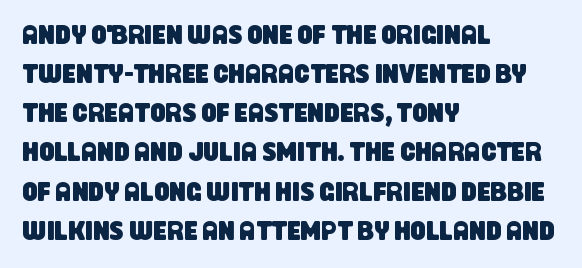
{"underline": "no", "align": "left", "line_spacing": "normal", "line_spacing_ratio": 1.45, "letter_spacing": "normal", "letter_spacing_em": 0.0, "glyph_px": 27}
